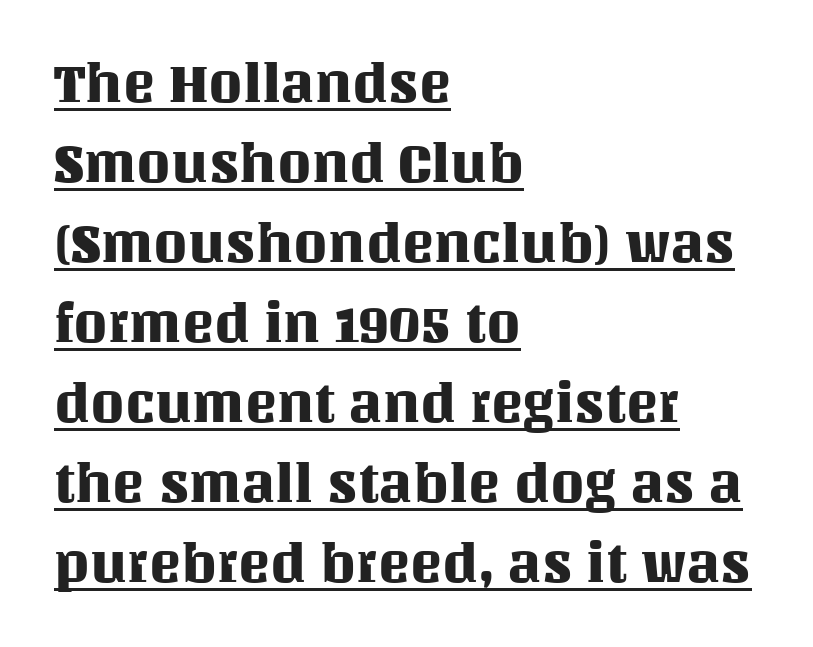
Q: Is the text italic (slanted)? A: No, it is upright.
Q: Is the text underlined? A: Yes.
Q: How is the paragraph aligned? A: Left-aligned.
Q: Is the spacing between letters normal or unusually wide? A: Normal.
Q: Is the spacing between lines tight, normal or loose? A: Normal.
Q: Width (condensed, normal, or wide)? A: Normal.
Q: Stroke contrast? A: Medium.
Q: x-height? A: Large.
Q: Monospaced? A: No.
